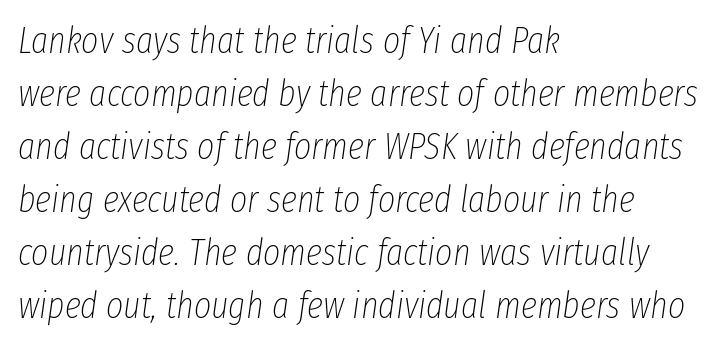
Q: Is the text bold? A: No.
Q: Is the text italic (slanted)? A: Yes, it leans right by about 8 degrees.
Q: Is the text underlined? A: No.
Q: How is the paragraph aligned? A: Left-aligned.
Q: Is the spacing between letters normal or unusually wide? A: Normal.
Q: Is the spacing between lines tight, normal or loose? A: Normal.
Q: Width (condensed, normal, or wide)? A: Condensed.
Q: Stroke contrast? A: Low.
Q: x-height? A: Medium.
Q: Monospaced? A: No.
